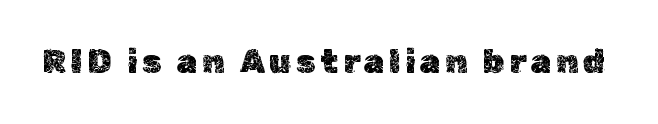
Q: Is the text italic (slanted)? A: No, it is upright.
Q: Is the text underlined? A: No.
Q: Width (condensed, normal, or wide)? A: Normal.
Q: x-height? A: Medium.
Q: Monospaced? A: No.
